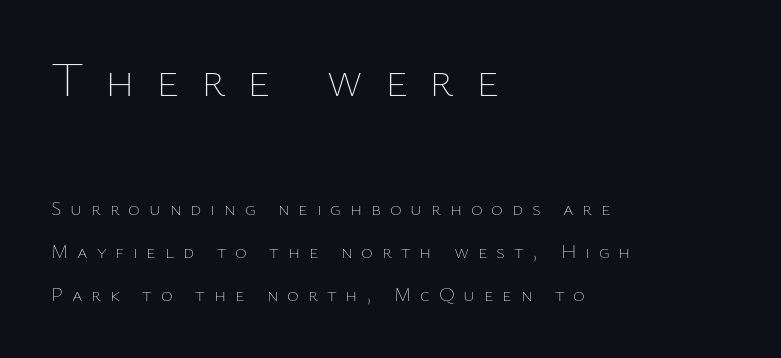
The image shows 49 px thin type, upright; set left-aligned, loose line spacing (2.15x), unusually wide letter spacing (+0.44 em), not underlined; the first (top) block is 2.45x larger; low stroke contrast and a medium x-height.
